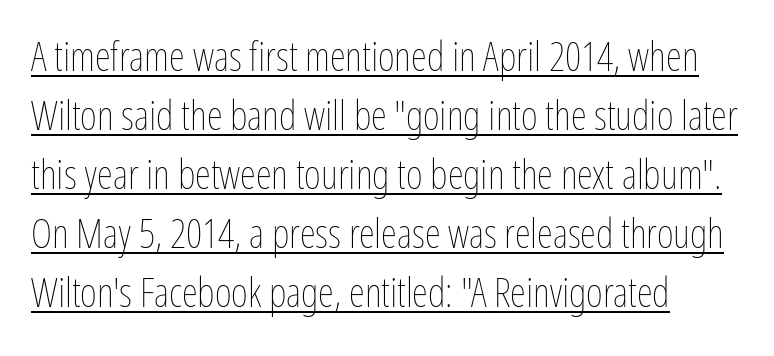
The lines in this sample share a left origin and differ only in where they stop. The passage shown is typed in a proportional face where columns would drift. The typesetter has applied underlining to the passage shown. The letterforms sit shoulder to shoulder at normal distance. The lettering holds an erect, upright posture throughout. Think standard paragraph weight, or any step lighter than that.
